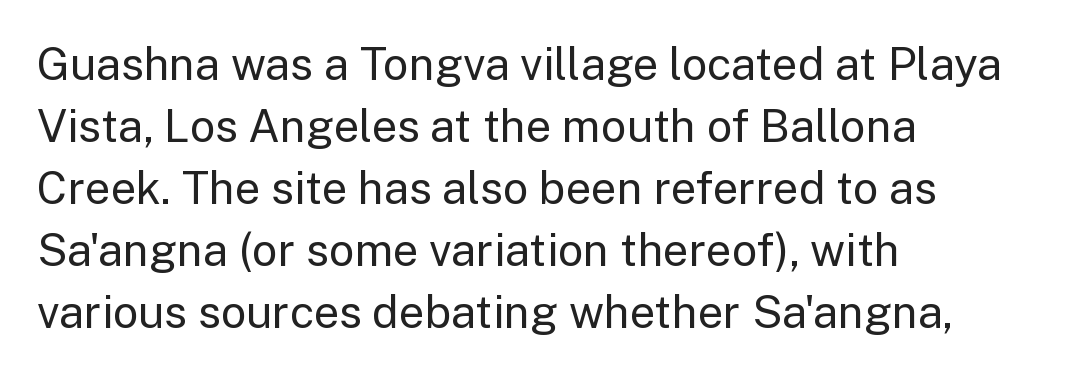
Q: Is the text bold? A: No.
Q: Is the text italic (slanted)? A: No, it is upright.
Q: Is the typeface a serif or a sans-serif typeface? A: Sans-serif.
Q: Is the text underlined? A: No.
Q: How is the paragraph aligned? A: Left-aligned.
Q: Is the spacing between letters normal or unusually wide? A: Normal.
Q: Is the spacing between lines tight, normal or loose? A: Normal.
Q: Width (condensed, normal, or wide)? A: Normal.
Q: Stroke contrast? A: Low.
Q: x-height? A: Medium.
Q: Monospaced? A: No.
